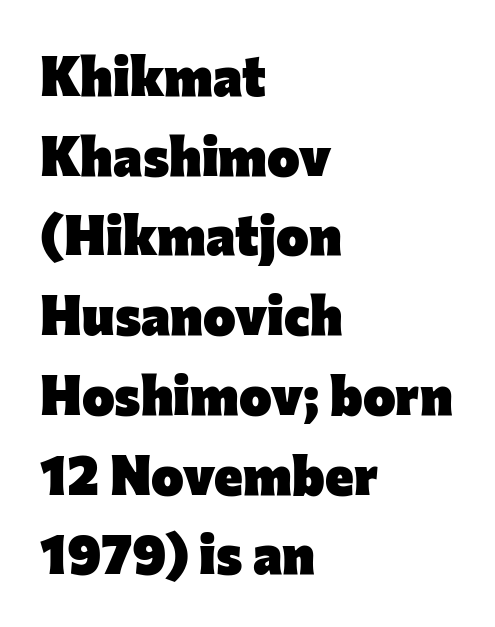
Q: Is the text bold? A: Yes.
Q: Is the text italic (slanted)? A: No, it is upright.
Q: Is the typeface a serif or a sans-serif typeface? A: Sans-serif.
Q: Is the text underlined? A: No.
Q: How is the paragraph aligned? A: Left-aligned.
Q: Is the spacing between letters normal or unusually wide? A: Normal.
Q: Is the spacing between lines tight, normal or loose? A: Normal.
Q: Width (condensed, normal, or wide)? A: Normal.
Q: Stroke contrast? A: Low.
Q: x-height? A: Medium.
Q: Monospaced? A: No.
